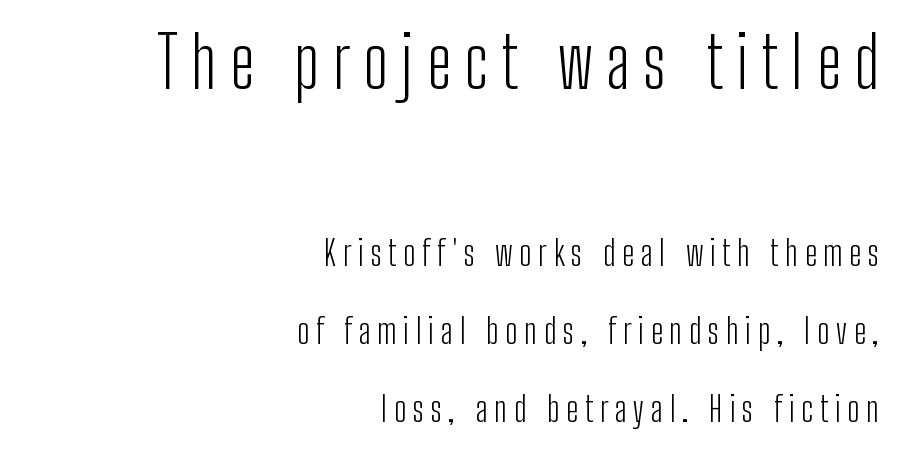
{"serif": "no", "italic": "no", "bold": "no", "weight": "light", "width": "condensed", "stroke_contrast": "low", "x_height": "medium", "monospaced": "no", "underline": "no", "align": "right", "line_spacing": "loose", "line_spacing_ratio": 2.22, "larger_block": "first", "size_ratio": 2.0, "glyph_px": 70}
